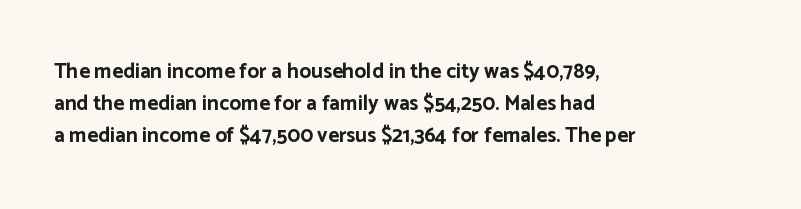
The image shows 21 px bold type, upright; set left-aligned, normal line spacing (1.53x), normal letter spacing, not underlined.
